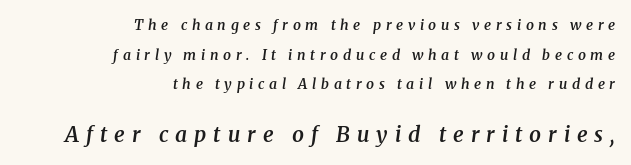
Q: Is the text bold? A: Semi-bold.
Q: Is the text italic (slanted)? A: Yes, it leans right by about 8 degrees.
Q: Is the text underlined? A: No.
Q: How is the paragraph aligned? A: Right-aligned.
Q: Is the spacing between letters normal or unusually wide? A: Unusually wide.
Q: Is the spacing between lines tight, normal or loose? A: Loose.
Q: Which block of text is set in a larger size, the first (top) or the second (bottom)? A: The second (bottom) one.
